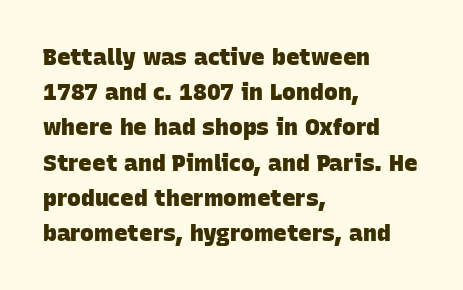
The image shows 23 px bold type; set left-aligned, normal line spacing (1.53x), normal letter spacing, not underlined.
